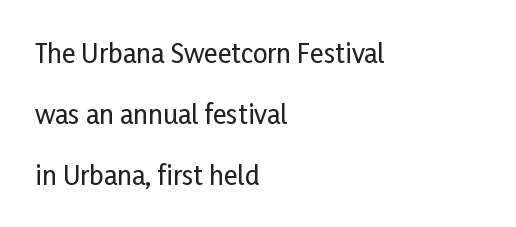
The leading is generous, giving the passage an open texture. Ordinary non-slanted type is in use. The specimen omits any rule beneath the text block's lines. Typeset ragged right — the left edge is the straight one. Inter-character spacing is left at the font's built-in metrics.
